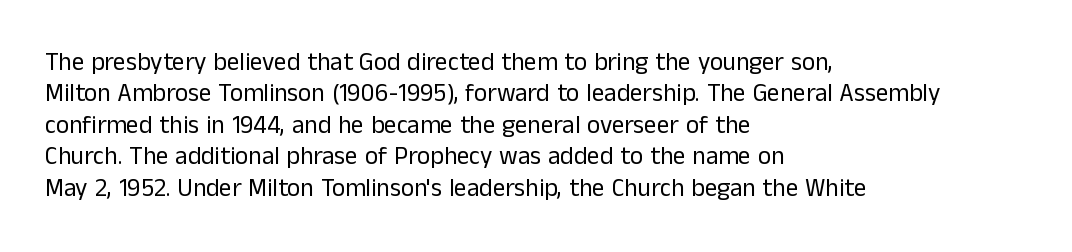
The image shows 25 px text type, upright; set left-aligned, normal line spacing (1.26x), normal letter spacing, not underlined.
